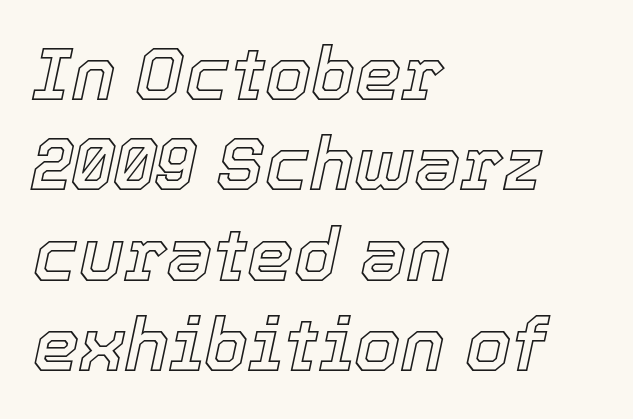
Q: Is the text italic (slanted)? A: Yes, it leans right by about 12 degrees.
Q: Is the text underlined? A: No.
Q: How is the paragraph aligned? A: Left-aligned.
Q: Is the spacing between letters normal or unusually wide? A: Normal.
Q: Width (condensed, normal, or wide)? A: Normal.
Q: x-height? A: Medium.
Q: Monospaced? A: No.
